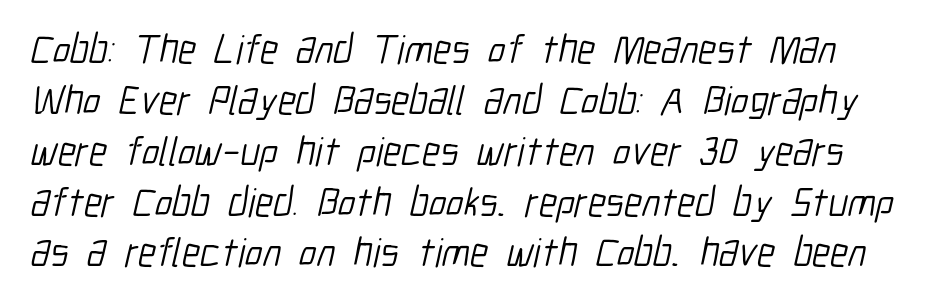
The image shows 41 px light, condensed sans-serif type; set line spacing 1.24x, normal letter spacing, not underlined; low stroke contrast and a medium x-height.
